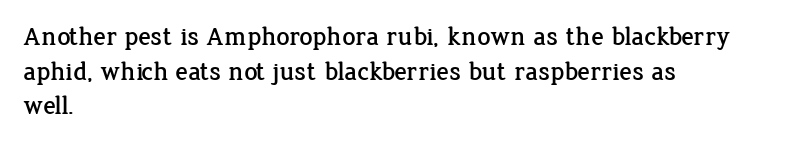
Reading down the block, your eye returns to a fixed left position each line. The line-height multiplier appears to be the usual default. Anything drawn beneath the words? Only blank space. Nope, not italic — everything's standing straight. No extra tracking has been applied to these lines.
